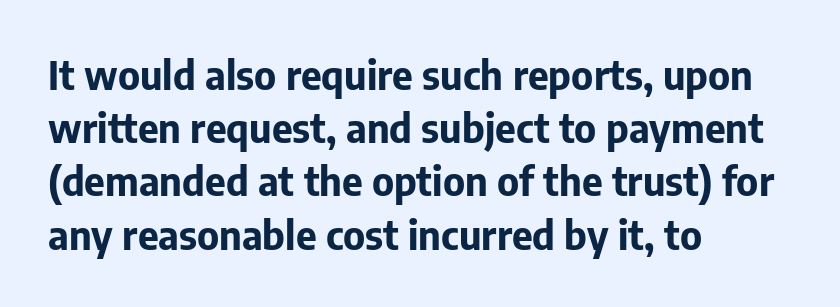
Leading matches the norm, producing a regular column. It's the straight-up-and-down kind of type. Note the varied advance widths — an 'i' is clearly narrower than an 'm'. Check where the strokes stop: nothing finishes them off — pure sans.
